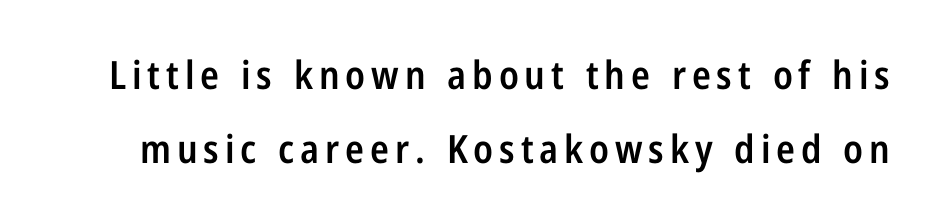
The strip under each line holds only bare page. On the weight axis this lands at semibold, roughly 600. Is there any slant? The stems are plumb. This rendering employs a face without finishing strokes, i.e., a sans-serif. Think of a printed novel: that variable character pitch is what you see here.
